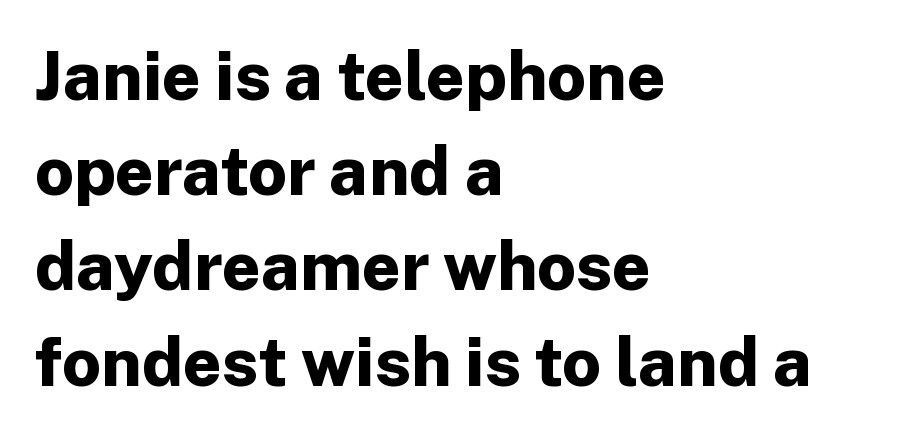
Q: Is the text bold? A: Yes.
Q: Is the text italic (slanted)? A: No, it is upright.
Q: Is the typeface a serif or a sans-serif typeface? A: Sans-serif.
Q: Is the text underlined? A: No.
Q: How is the paragraph aligned? A: Left-aligned.
Q: Is the spacing between letters normal or unusually wide? A: Normal.
Q: Is the spacing between lines tight, normal or loose? A: Normal.
Q: Width (condensed, normal, or wide)? A: Normal.
Q: Stroke contrast? A: Low.
Q: x-height? A: Medium.
Q: Monospaced? A: No.
